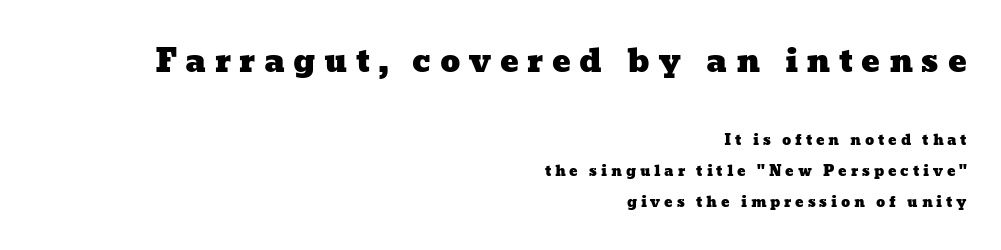
{"width": "wide", "stroke_contrast": "low", "x_height": "medium", "monospaced": "no", "underline": "no", "align": "right", "line_spacing": "loose", "line_spacing_ratio": 2.2, "letter_spacing": "wide", "letter_spacing_em": 0.27, "larger_block": "first", "size_ratio": 2.21, "glyph_px": 31}
